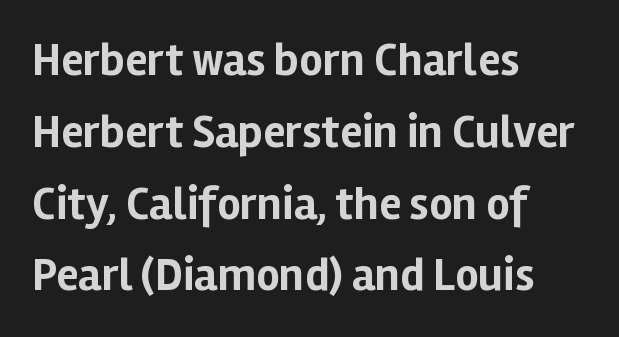
Q: Is the text bold? A: Yes.
Q: Is the text italic (slanted)? A: No, it is upright.
Q: Is the typeface a serif or a sans-serif typeface? A: Sans-serif.
Q: Is the text underlined? A: No.
Q: How is the paragraph aligned? A: Left-aligned.
Q: Is the spacing between letters normal or unusually wide? A: Normal.
Q: Is the spacing between lines tight, normal or loose? A: Normal.
Q: Width (condensed, normal, or wide)? A: Normal.
Q: Stroke contrast? A: Low.
Q: x-height? A: Medium.
Q: Monospaced? A: No.
